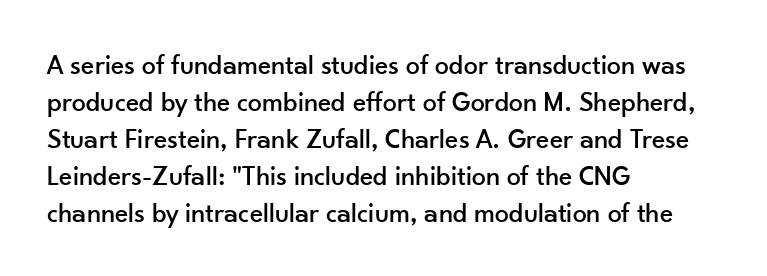
{"serif": "no", "italic": "no", "width": "normal", "stroke_contrast": "low", "x_height": "small", "monospaced": "no", "underline": "no", "align": "left", "line_spacing": "normal", "line_spacing_ratio": 1.32, "letter_spacing": "normal", "letter_spacing_em": 0.0, "glyph_px": 28}
